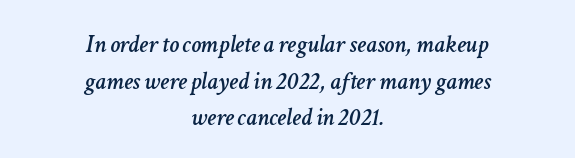
Q: Is the text italic (slanted)? A: Yes, it leans right by about 11 degrees.
Q: Is the text underlined? A: No.
Q: How is the paragraph aligned? A: Centered.
Q: Is the spacing between letters normal or unusually wide? A: Normal.
Q: Is the spacing between lines tight, normal or loose? A: Normal.
